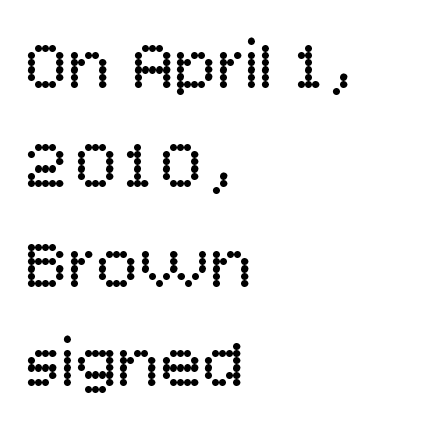
{"serif": "no", "italic": "no", "bold": "no", "weight": "regular", "width": "normal", "stroke_contrast": "low", "x_height": "large", "monospaced": "no", "underline": "no", "align": "left", "line_spacing": "normal", "line_spacing_ratio": 1.4, "letter_spacing": "normal", "letter_spacing_em": 0.0, "glyph_px": 71}
